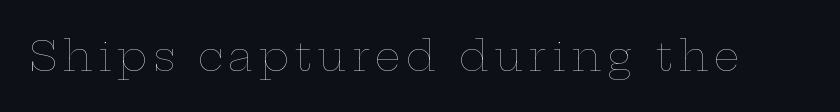
Is the stroke heavy? The answer is a plain regular-or-lighter. The letters advance in unequal steps, a hallmark of proportional type. A roman cut, with each character standing at attention. The strip under each line holds only bare page.
